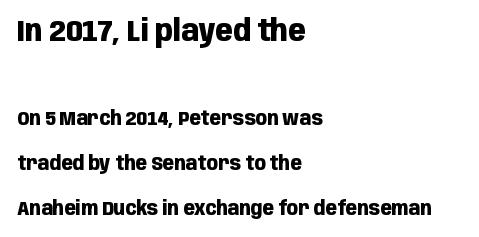
{"serif": "no", "italic": "no", "bold": "yes", "weight": "heavy", "width": "condensed", "stroke_contrast": "low", "x_height": "large", "monospaced": "no", "underline": "no", "align": "left", "line_spacing": "loose", "line_spacing_ratio": 2.37, "letter_spacing": "normal", "letter_spacing_em": 0.0, "larger_block": "first", "size_ratio": 1.53, "glyph_px": 29}
